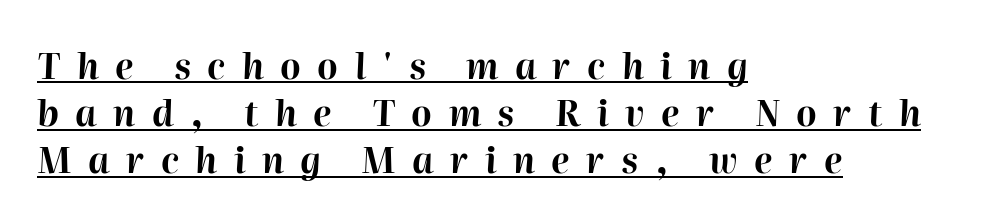
Heavy-handed strokes throughout: this text is bold. The text carries the slant typical of an italic or oblique font. Emphasis is given by a line drawn under the lettering. All the whitespace from short lines collects on the right.
